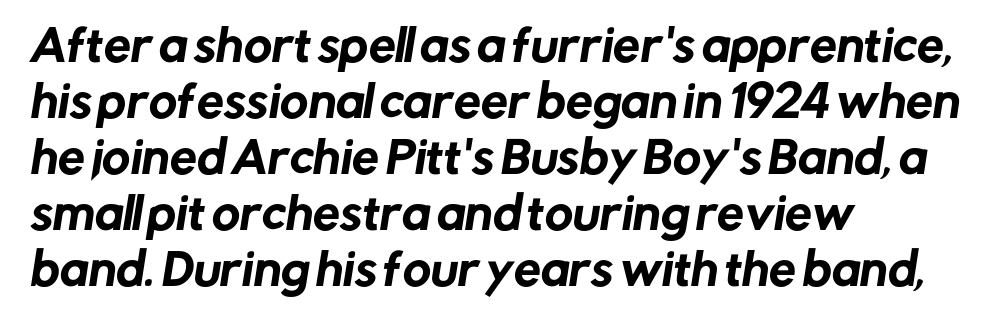
The glyphs are unaccompanied by any horizontal stroke below them. The face used here is proportionally spaced, like ordinary book or web type. This sample is left-justified, so line endings fall wherever the words run out. What kind of face is this? One without serifs — a sans.
